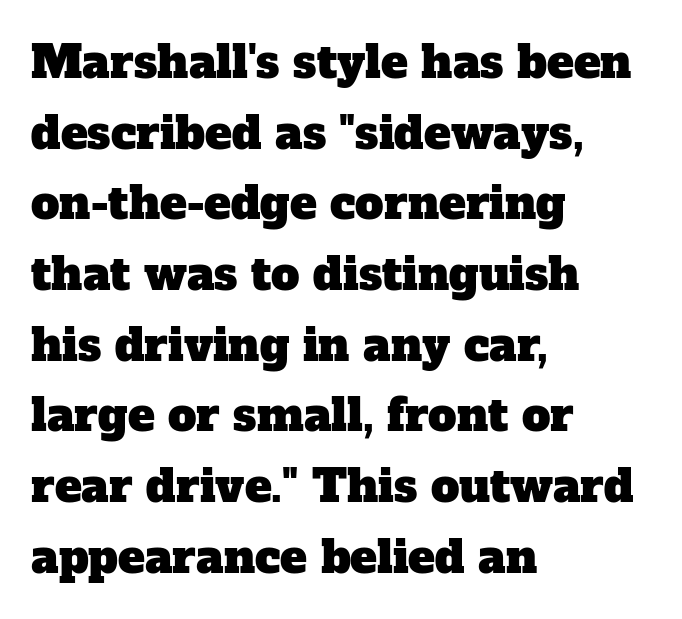
The image shows 45 px serif type; set left-aligned, normal line spacing (1.57x), normal letter spacing, not underlined; low stroke contrast and a medium x-height.
